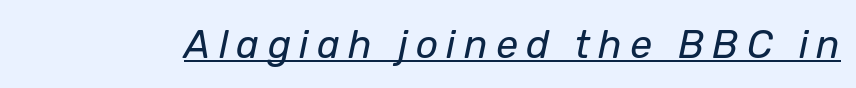
{"italic": "yes", "lean": "right", "slant_degrees": 12, "bold": "no", "weight": "regular", "width": "normal", "stroke_contrast": "low", "x_height": "medium", "monospaced": "no", "underline": "yes", "letter_spacing": "wide", "letter_spacing_em": 0.21, "glyph_px": 39}
